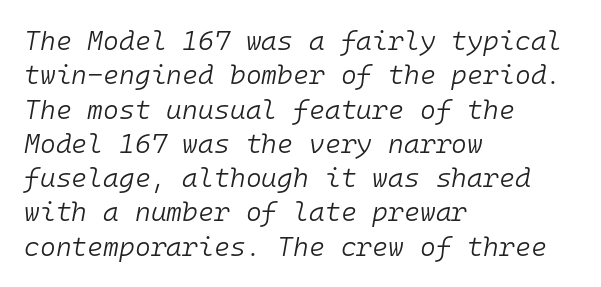
{"italic": "yes", "lean": "right", "slant_degrees": 10, "bold": "no", "underline": "no", "align": "left", "line_spacing": "normal", "line_spacing_ratio": 1.27, "letter_spacing": "normal", "letter_spacing_em": 0.0, "glyph_px": 27}
